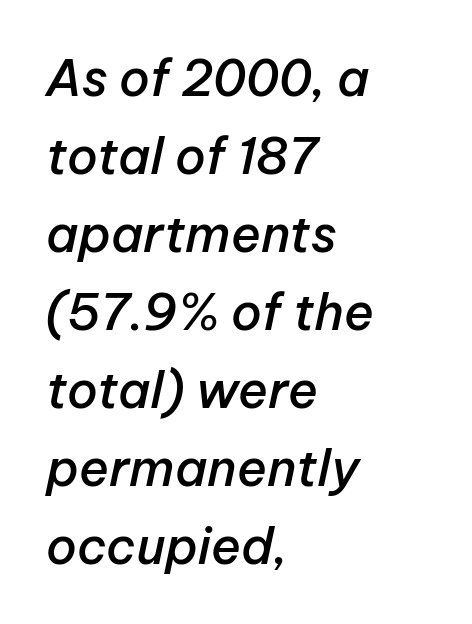
The image shows 50 px semibold type, italic (leaning right); set left-aligned, normal line spacing (1.56x), normal letter spacing, not underlined; low stroke contrast and a medium x-height.
